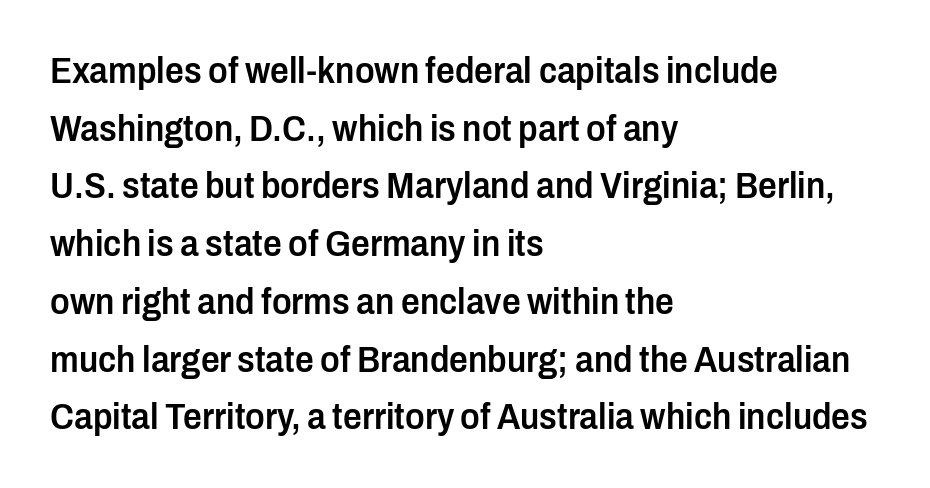
The strip under each line holds only bare page. In terms of posture, this sample is upright. Successive baselines arrive at the customary interval. Are there feet on the stems? There aren't — it's a sans. Here the glyphs are tracked normally, forming tight word shapes. This rendering uses left alignment, leaving the right contour irregular.
